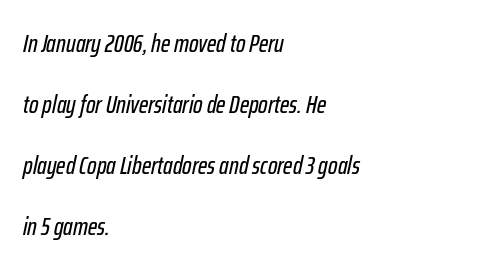
Widely set lines give the paragraph a tall, airy silhouette. The specimen omits any rule beneath the text block's lines. Casual observation: everything's shoved over to the left. Glyph-to-glyph distance matches everyday printed text. If you drew a line through each stem, it would be angled.
